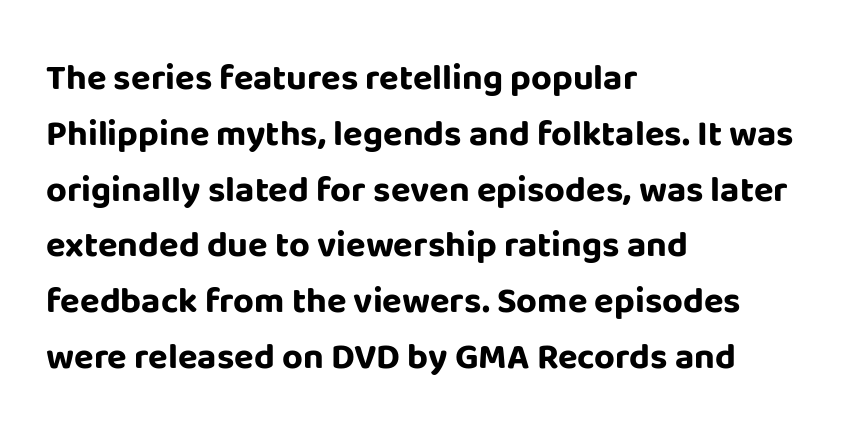
Q: Is the text bold? A: Yes.
Q: Is the text italic (slanted)? A: No, it is upright.
Q: Is the typeface a serif or a sans-serif typeface? A: Sans-serif.
Q: Is the text underlined? A: No.
Q: How is the paragraph aligned? A: Left-aligned.
Q: Is the spacing between letters normal or unusually wide? A: Normal.
Q: Is the spacing between lines tight, normal or loose? A: Normal.
Q: Width (condensed, normal, or wide)? A: Normal.
Q: Stroke contrast? A: Low.
Q: x-height? A: Large.
Q: Monospaced? A: No.
